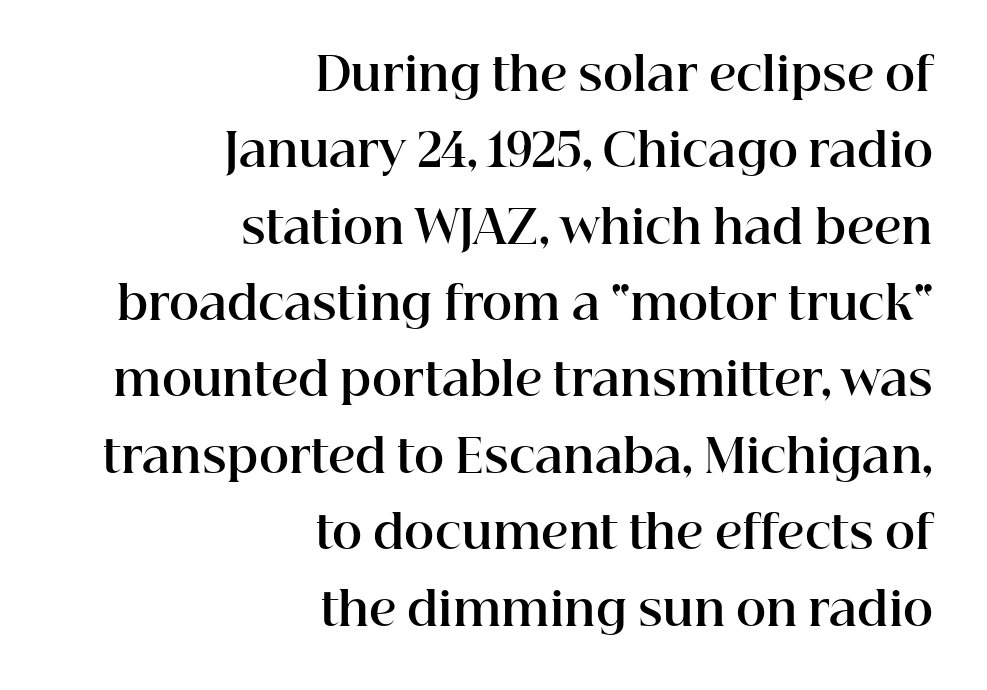
The image shows 46 px bold serif type, upright; set right-aligned, normal line spacing (1.66x), normal letter spacing, not underlined; high stroke contrast and a medium x-height.
